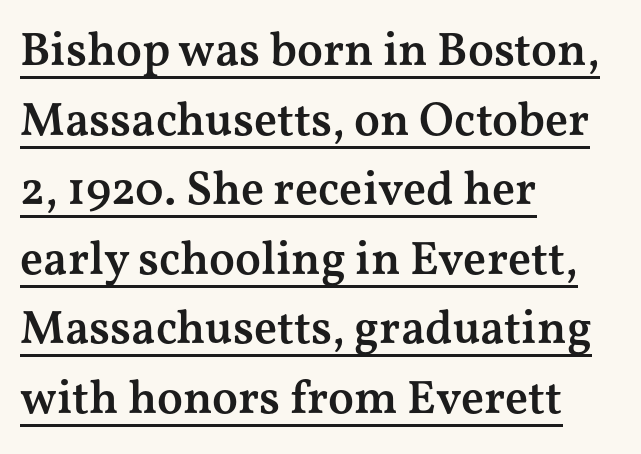
{"serif": "yes", "italic": "no", "bold": "semi", "weight": "semibold", "width": "wide", "stroke_contrast": "medium", "x_height": "medium", "monospaced": "no", "underline": "yes", "align": "left", "line_spacing": "normal", "line_spacing_ratio": 1.48, "letter_spacing": "normal", "letter_spacing_em": 0.0, "glyph_px": 47}
